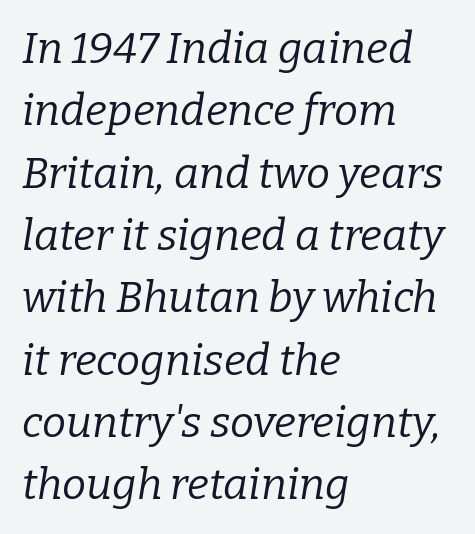
Q: Is the text bold? A: No.
Q: Is the text italic (slanted)? A: Yes, it leans right by about 9 degrees.
Q: Is the typeface a serif or a sans-serif typeface? A: Serif.
Q: Is the text underlined? A: No.
Q: How is the paragraph aligned? A: Left-aligned.
Q: Is the spacing between letters normal or unusually wide? A: Normal.
Q: Is the spacing between lines tight, normal or loose? A: Normal.
Q: Width (condensed, normal, or wide)? A: Normal.
Q: Stroke contrast? A: Low.
Q: x-height? A: Medium.
Q: Monospaced? A: No.
